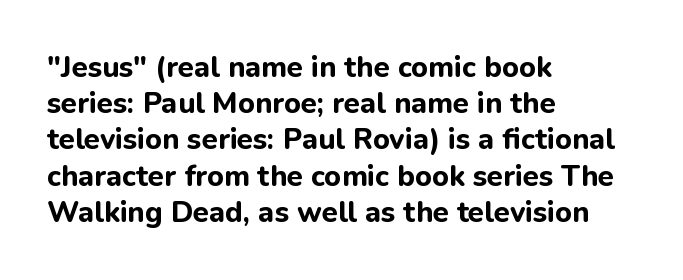
Q: Is the text bold? A: Yes.
Q: Is the text italic (slanted)? A: No, it is upright.
Q: Is the typeface a serif or a sans-serif typeface? A: Sans-serif.
Q: Is the text underlined? A: No.
Q: How is the paragraph aligned? A: Left-aligned.
Q: Is the spacing between letters normal or unusually wide? A: Normal.
Q: Is the spacing between lines tight, normal or loose? A: Normal.
Q: Width (condensed, normal, or wide)? A: Normal.
Q: Stroke contrast? A: Low.
Q: x-height? A: Medium.
Q: Monospaced? A: No.
